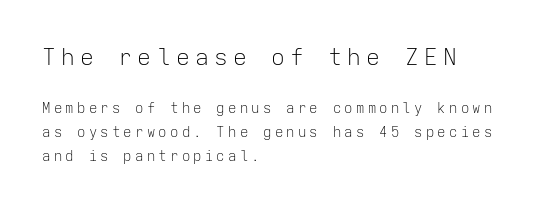
The weight would be labelled regular, book, light, or lighter still. There is plenty of visible air inserted between adjacent glyphs. The first block has been scaled up relative to the second. The string is rendered with underlining switched off. The paragraph shown leans on its left margin.
